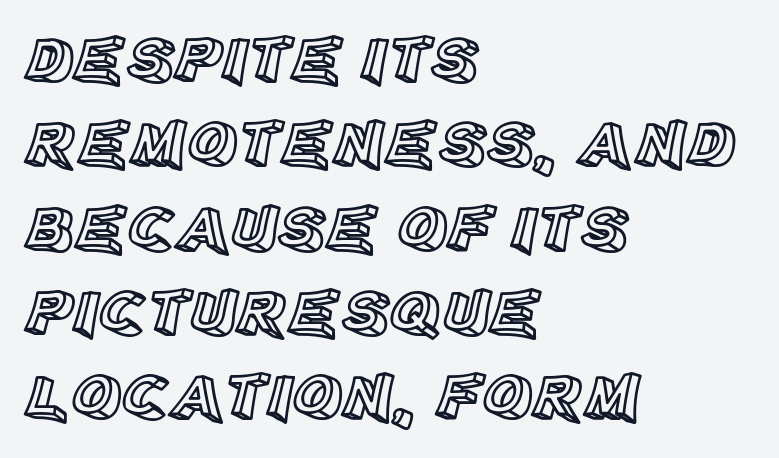
Q: Is the text italic (slanted)? A: Yes.
Q: Is the text underlined? A: No.
Q: How is the paragraph aligned? A: Left-aligned.
Q: Is the spacing between letters normal or unusually wide? A: Normal.
Q: Width (condensed, normal, or wide)? A: Normal.
Q: x-height? A: Large.
Q: Monospaced? A: No.
